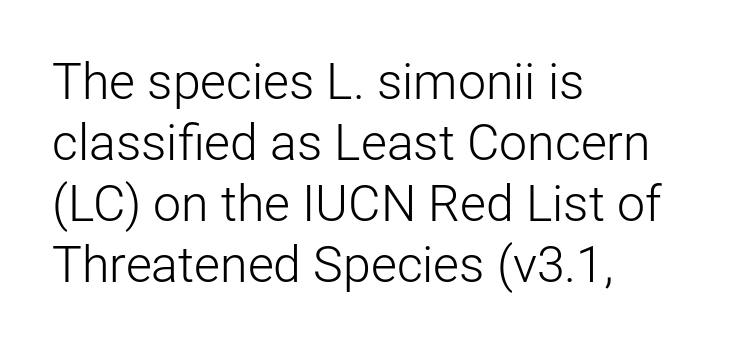
The image shows 50 px light sans-serif type, upright; set left-aligned, line spacing 1.22x, normal letter spacing, not underlined; low stroke contrast and a medium x-height.
